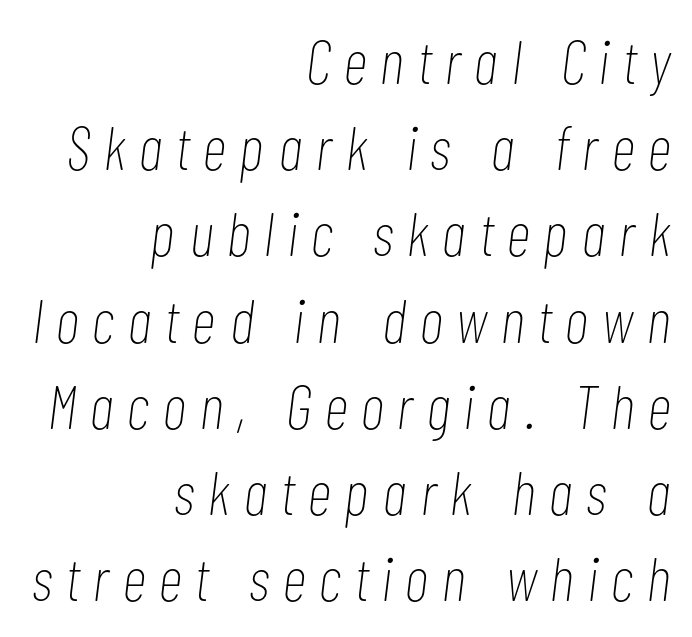
{"italic": "yes", "lean": "right", "slant_degrees": 7, "bold": "no", "weight": "thin", "width": "condensed", "stroke_contrast": "low", "x_height": "medium", "monospaced": "no", "underline": "no", "align": "right", "line_spacing": "normal", "line_spacing_ratio": 1.39, "letter_spacing": "wide", "letter_spacing_em": 0.23, "glyph_px": 62}
